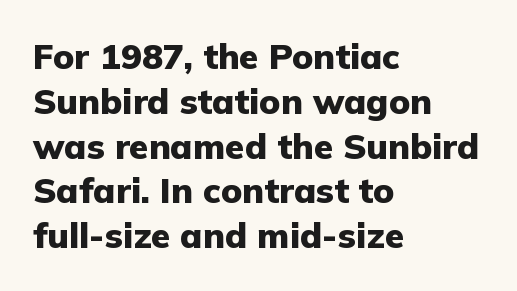
The image shows 35 px heavy sans-serif type, upright; set left-aligned, normal line spacing (1.28x), normal letter spacing, not underlined; low stroke contrast and a medium x-height.
